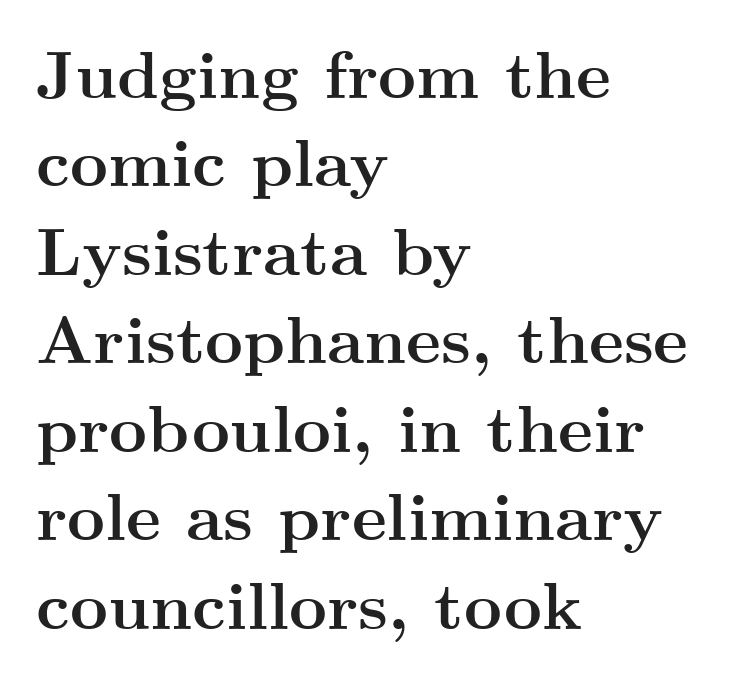
Q: Is the text bold? A: Yes.
Q: Is the text italic (slanted)? A: No, it is upright.
Q: Is the typeface a serif or a sans-serif typeface? A: Serif.
Q: Is the text underlined? A: No.
Q: How is the paragraph aligned? A: Left-aligned.
Q: Is the spacing between letters normal or unusually wide? A: Normal.
Q: Is the spacing between lines tight, normal or loose? A: Normal.
Q: Width (condensed, normal, or wide)? A: Wide.
Q: Stroke contrast? A: Medium.
Q: x-height? A: Small.
Q: Monospaced? A: No.
